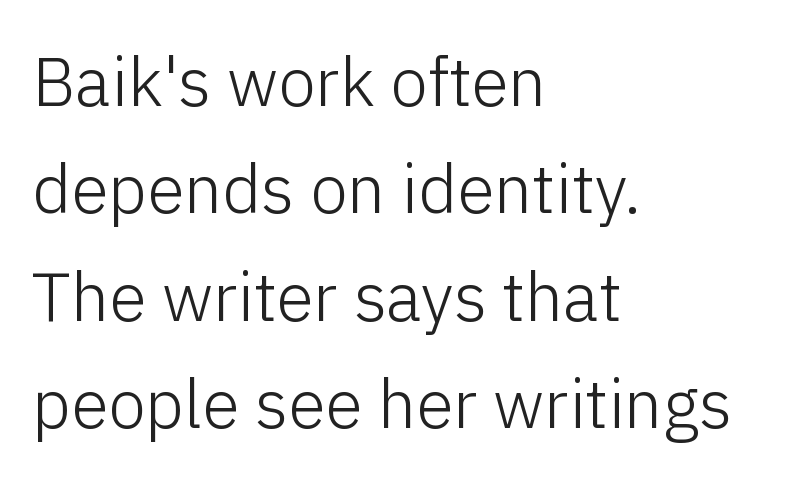
Q: Is the text bold? A: No.
Q: Is the text italic (slanted)? A: No, it is upright.
Q: Is the typeface a serif or a sans-serif typeface? A: Sans-serif.
Q: Is the text underlined? A: No.
Q: How is the paragraph aligned? A: Left-aligned.
Q: Is the spacing between letters normal or unusually wide? A: Normal.
Q: Is the spacing between lines tight, normal or loose? A: Normal.
Q: Width (condensed, normal, or wide)? A: Normal.
Q: Stroke contrast? A: Low.
Q: x-height? A: Medium.
Q: Monospaced? A: No.
